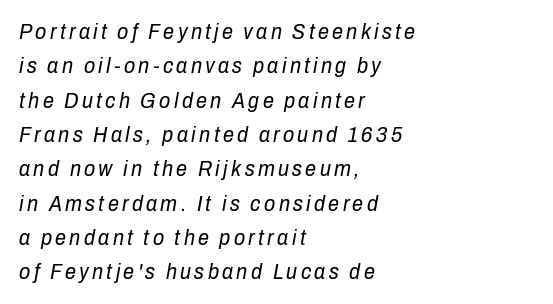
Q: Is the text bold? A: No.
Q: Is the text italic (slanted)? A: Yes, it leans right by about 10 degrees.
Q: Is the text underlined? A: No.
Q: How is the paragraph aligned? A: Left-aligned.
Q: Is the spacing between lines tight, normal or loose? A: Normal.
